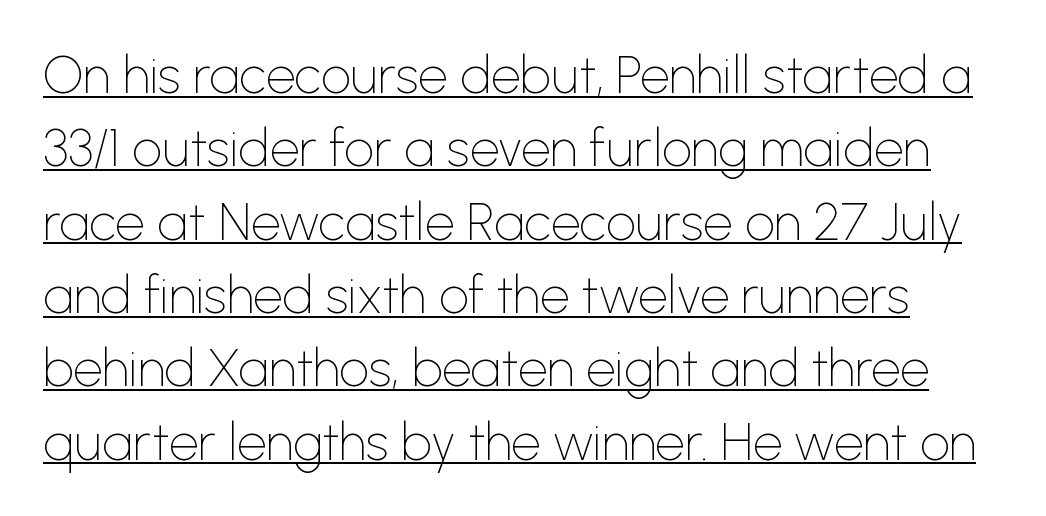
{"serif": "no", "italic": "no", "bold": "no", "weight": "thin", "width": "normal", "stroke_contrast": "low", "x_height": "medium", "monospaced": "no", "underline": "yes", "line_spacing": "normal", "line_spacing_ratio": 1.41, "letter_spacing": "normal", "letter_spacing_em": 0.0, "glyph_px": 52}
